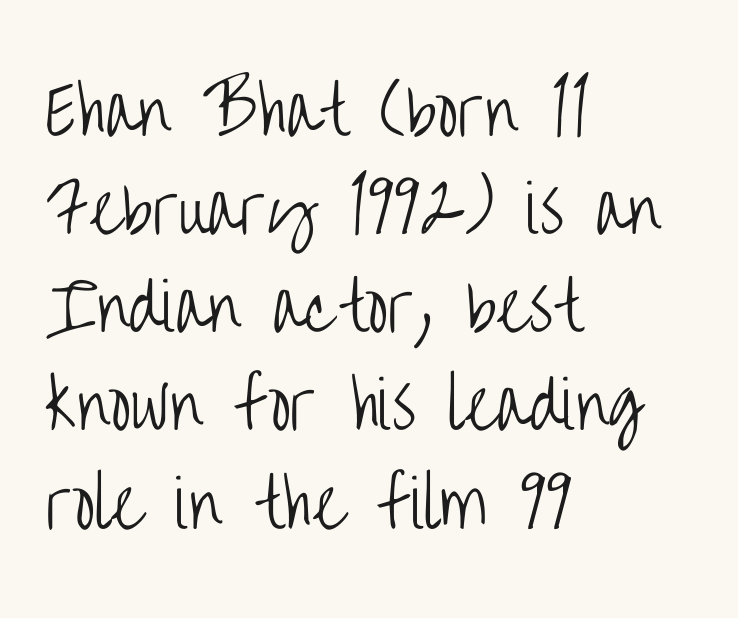
The image shows 65 px light, condensed sans-serif type, upright; set left-aligned, normal line spacing (1.51x), normal letter spacing, not underlined; low stroke contrast and a large x-height.
